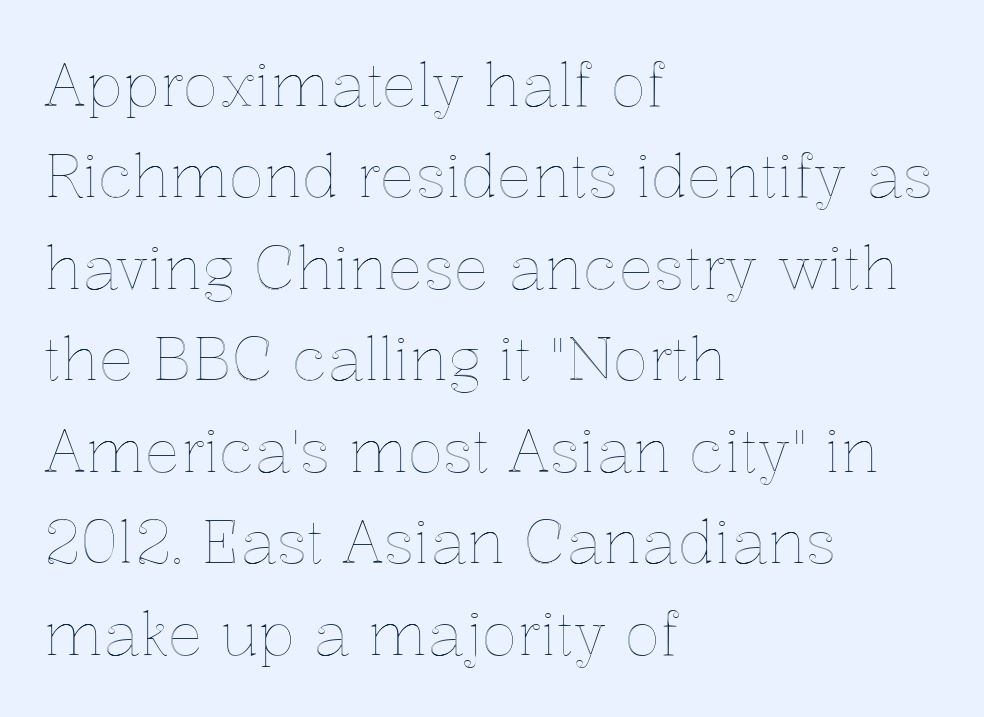
The image shows 59 px text type, upright; set left-aligned, normal line spacing (1.55x), normal letter spacing, not underlined; a medium x-height.
